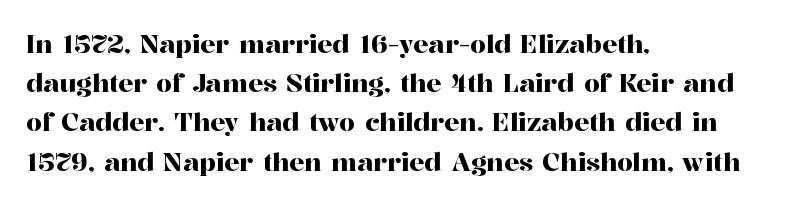
The foot of each line stays bare and open. Upright lettering throughout. Characters follow at the spacing the type designer built in. Line spacing here is normal.
